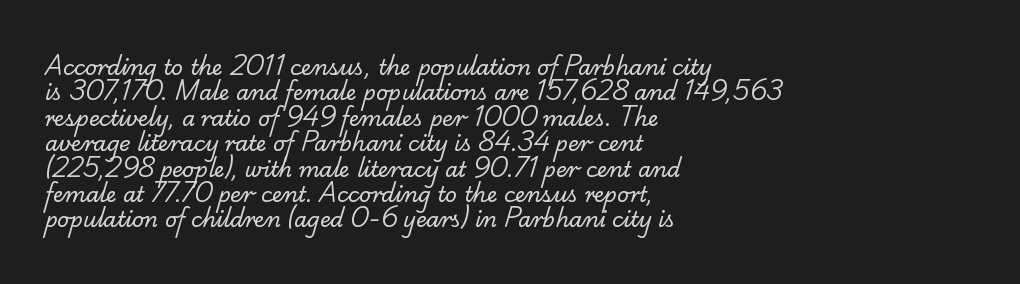
{"bold": "no", "underline": "no", "align": "left", "line_spacing_ratio": 1.21, "letter_spacing": "normal", "letter_spacing_em": 0.0, "glyph_px": 21}
